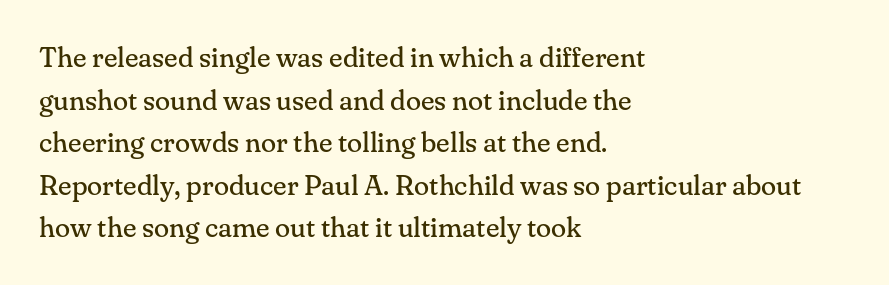
{"serif": "yes", "italic": "no", "bold": "no", "weight": "regular", "width": "normal", "stroke_contrast": "medium", "x_height": "small", "monospaced": "no", "underline": "no", "align": "left", "line_spacing": "normal", "line_spacing_ratio": 1.52, "letter_spacing": "normal", "letter_spacing_em": 0.0, "glyph_px": 28}
